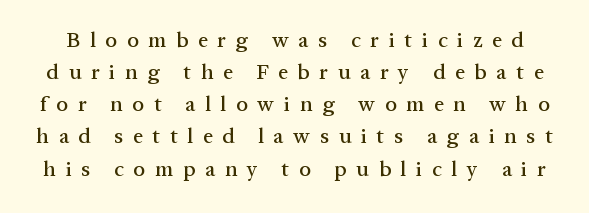
Q: Is the text italic (slanted)? A: No, it is upright.
Q: Is the text underlined? A: No.
Q: Is the spacing between letters normal or unusually wide? A: Unusually wide.
Q: Is the spacing between lines tight, normal or loose? A: Normal.
